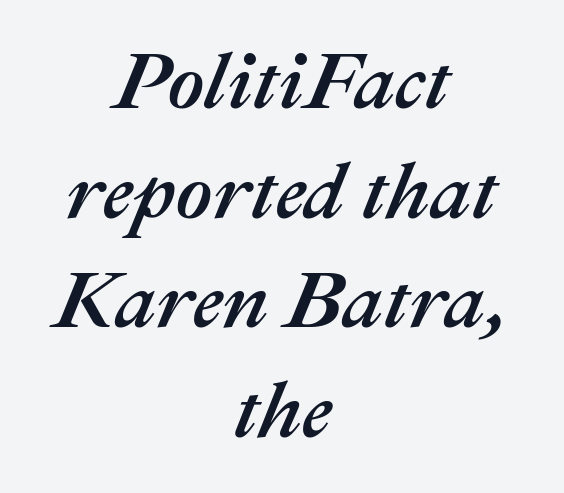
The image shows 80 px text type, italic (leaning right); set centered, normal line spacing (1.37x), normal letter spacing, not underlined; medium stroke contrast and a medium x-height.
